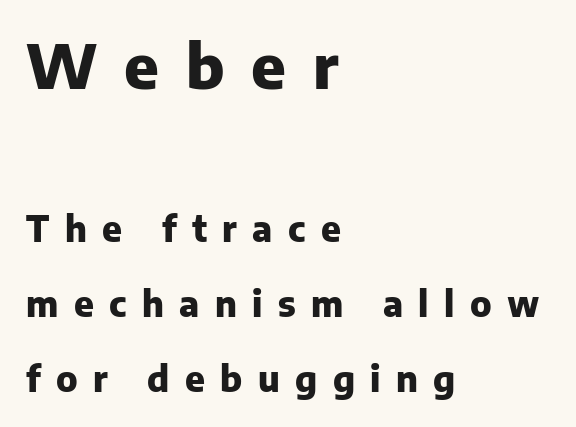
Q: Is the text bold? A: Yes.
Q: Is the text italic (slanted)? A: No, it is upright.
Q: Is the typeface a serif or a sans-serif typeface? A: Sans-serif.
Q: Is the text underlined? A: No.
Q: How is the paragraph aligned? A: Left-aligned.
Q: Is the spacing between letters normal or unusually wide? A: Unusually wide.
Q: Is the spacing between lines tight, normal or loose? A: Loose.
Q: Which block of text is set in a larger size, the first (top) or the second (bottom)? A: The first (top) one.
Q: Width (condensed, normal, or wide)? A: Normal.
Q: Stroke contrast? A: Low.
Q: x-height? A: Medium.
Q: Monospaced? A: No.
